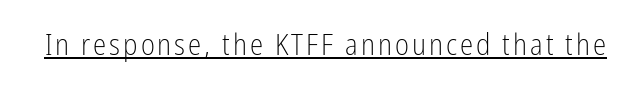
{"serif": "no", "italic": "no", "bold": "no", "weight": "light", "width": "condensed", "stroke_contrast": "low", "x_height": "medium", "monospaced": "no", "underline": "yes", "glyph_px": 30}
